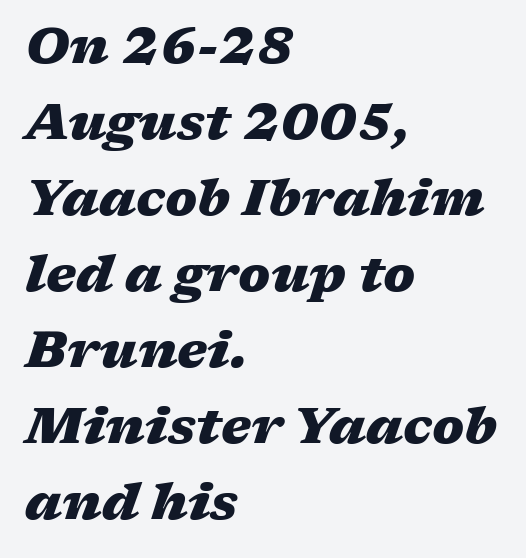
Regarding leading, the lines here are spaced in the standard way. A typesetter would call this zero additional tracking. Type without underlining. The rendering uses a bold face; every stroke is thick and dark.
